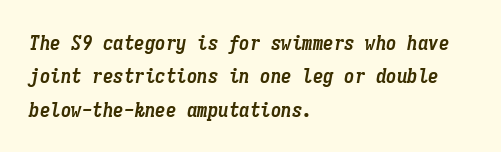
Q: Is the text bold? A: Yes.
Q: Is the text italic (slanted)? A: Yes, it leans right by about 9 degrees.
Q: Is the text underlined? A: No.
Q: How is the paragraph aligned? A: Left-aligned.
Q: Is the spacing between letters normal or unusually wide? A: Normal.
Q: Is the spacing between lines tight, normal or loose? A: Normal.
